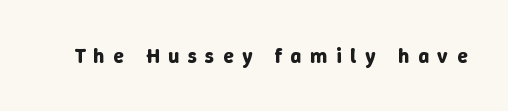
How are the letters spaced? Widely, with obvious added tracking. The glyphs are unaccompanied by any horizontal stroke below them. In terms of weight, the rendering is a true, heavy bold. In terms of posture, this sample is upright.
